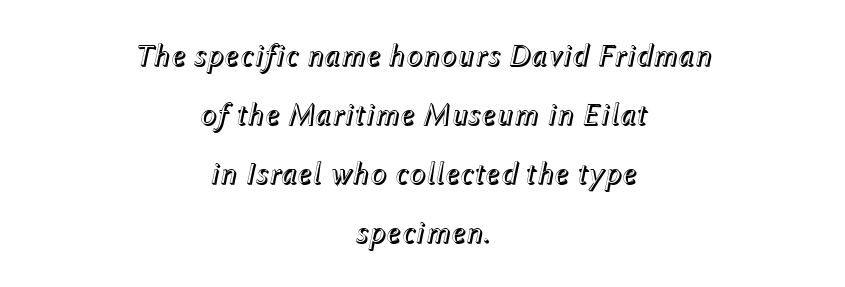
Q: Is the text italic (slanted)? A: Yes, it leans right by about 12 degrees.
Q: Is the text underlined? A: No.
Q: How is the paragraph aligned? A: Centered.
Q: Is the spacing between letters normal or unusually wide? A: Normal.
Q: Is the spacing between lines tight, normal or loose? A: Loose.
Q: Width (condensed, normal, or wide)? A: Normal.
Q: x-height? A: Medium.
Q: Monospaced? A: No.
